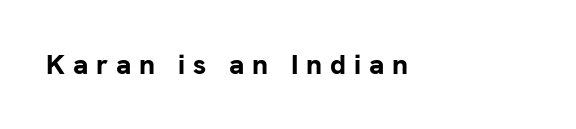
Honestly, the letter spacing is so wide it's the main thing you notice. The passage shown is typeset with a sans-serif family. This sample has the flowing, uneven cadence of proportional lettering. Horizontally, the lines are justified to the leading edge only.
